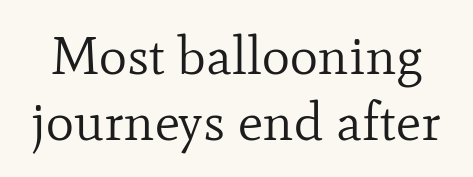
{"serif": "yes", "italic": "no", "bold": "no", "weight": "regular", "width": "normal", "stroke_contrast": "low", "x_height": "small", "monospaced": "no", "underline": "no", "line_spacing_ratio": 1.24, "letter_spacing": "normal", "letter_spacing_em": 0.0, "glyph_px": 53}
